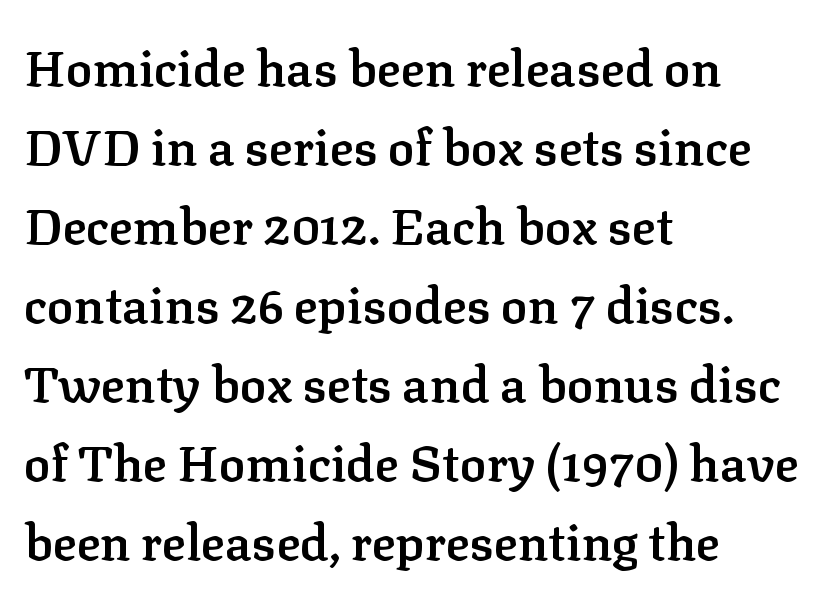
Q: Is the text bold? A: Semi-bold.
Q: Is the text italic (slanted)? A: No, it is upright.
Q: Is the typeface a serif or a sans-serif typeface? A: Serif.
Q: Is the text underlined? A: No.
Q: How is the paragraph aligned? A: Left-aligned.
Q: Is the spacing between letters normal or unusually wide? A: Normal.
Q: Is the spacing between lines tight, normal or loose? A: Normal.
Q: Width (condensed, normal, or wide)? A: Normal.
Q: Stroke contrast? A: Low.
Q: x-height? A: Medium.
Q: Monospaced? A: No.
